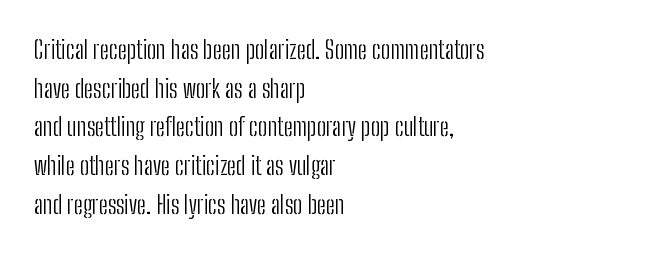
Notice how descenders clear the ascenders below comfortably — that's standard leading. Posture: vertical. Letter spacing: default. This rendering uses left alignment, leaving the right contour irregular.
